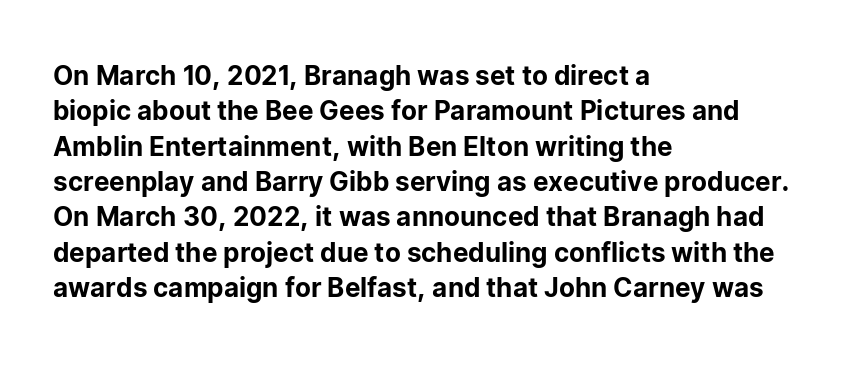
Q: Is the text italic (slanted)? A: No, it is upright.
Q: Is the text underlined? A: No.
Q: How is the paragraph aligned? A: Left-aligned.
Q: Is the spacing between letters normal or unusually wide? A: Normal.
Q: Is the spacing between lines tight, normal or loose? A: Normal.
